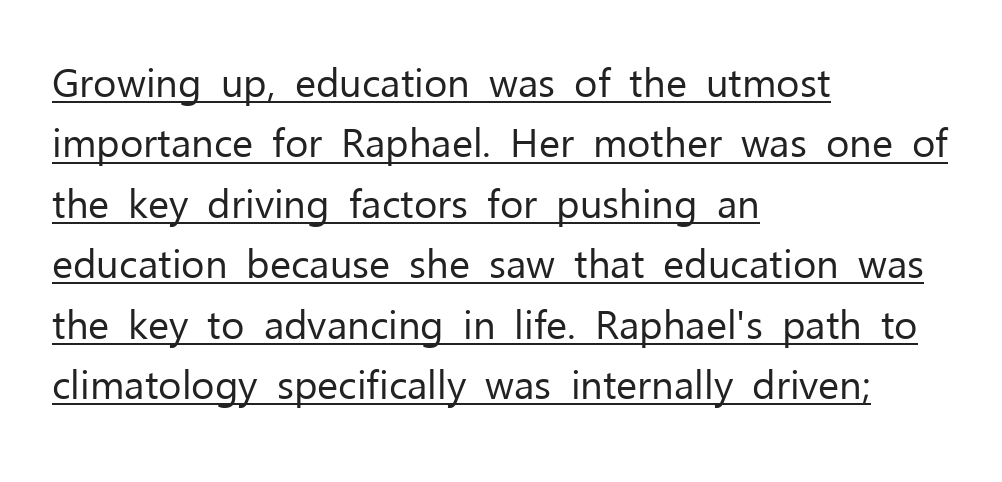
{"serif": "no", "italic": "no", "bold": "no", "weight": "regular", "width": "normal", "stroke_contrast": "low", "x_height": "medium", "monospaced": "no", "underline": "yes", "align": "left", "line_spacing": "normal", "line_spacing_ratio": 1.51, "letter_spacing": "normal", "letter_spacing_em": 0.0, "glyph_px": 40}
